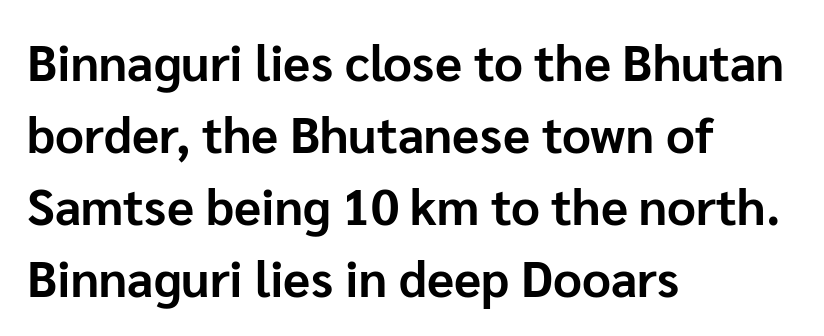
{"serif": "no", "italic": "no", "bold": "yes", "weight": "bold", "width": "normal", "stroke_contrast": "low", "x_height": "medium", "monospaced": "no", "underline": "no", "align": "left", "line_spacing": "normal", "line_spacing_ratio": 1.44, "letter_spacing": "normal", "letter_spacing_em": 0.0, "glyph_px": 50}
